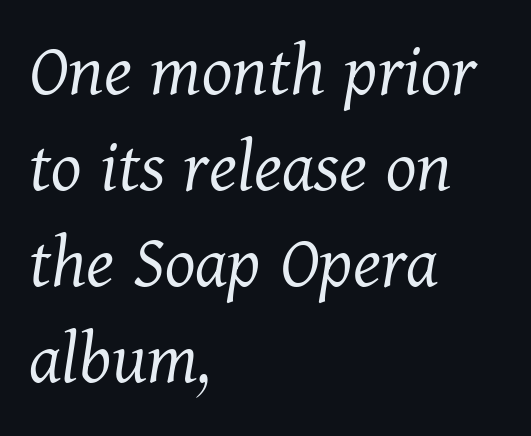
The image shows 78 px light serif type, italic (leaning right); set left-aligned, line spacing 1.23x, normal letter spacing, not underlined; medium stroke contrast and a medium x-height.
